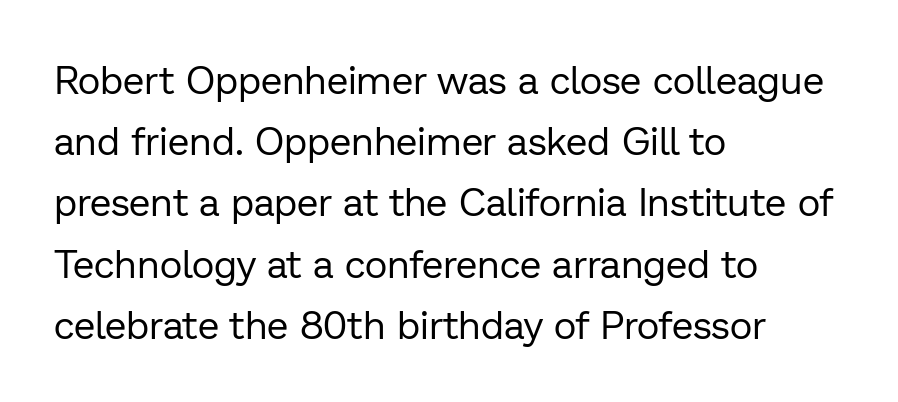
Q: Is the text bold? A: No.
Q: Is the text italic (slanted)? A: No, it is upright.
Q: Is the typeface a serif or a sans-serif typeface? A: Sans-serif.
Q: Is the text underlined? A: No.
Q: How is the paragraph aligned? A: Left-aligned.
Q: Is the spacing between letters normal or unusually wide? A: Normal.
Q: Is the spacing between lines tight, normal or loose? A: Normal.
Q: Width (condensed, normal, or wide)? A: Normal.
Q: Stroke contrast? A: Low.
Q: x-height? A: Medium.
Q: Monospaced? A: No.
